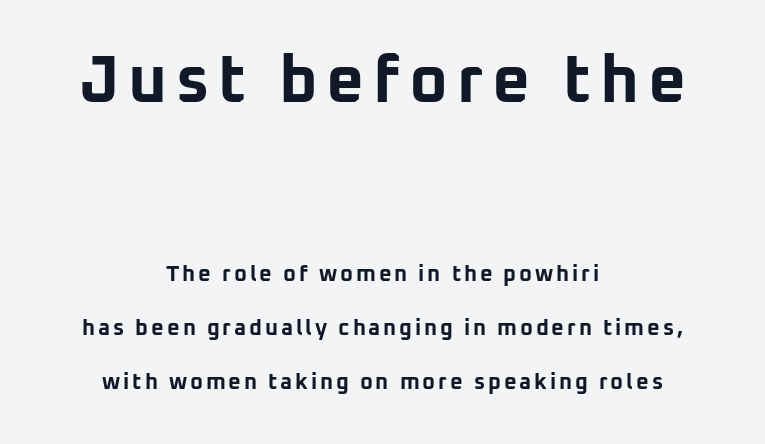
Q: Is the text bold? A: Yes.
Q: Is the text italic (slanted)? A: No, it is upright.
Q: Is the typeface a serif or a sans-serif typeface? A: Sans-serif.
Q: Is the text underlined? A: No.
Q: How is the paragraph aligned? A: Centered.
Q: Is the spacing between lines tight, normal or loose? A: Loose.
Q: Which block of text is set in a larger size, the first (top) or the second (bottom)? A: The first (top) one.
Q: Width (condensed, normal, or wide)? A: Normal.
Q: Stroke contrast? A: Low.
Q: x-height? A: Medium.
Q: Monospaced? A: No.
